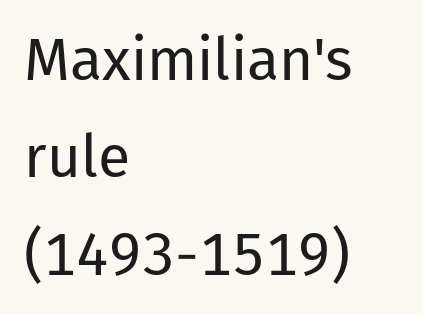
The image shows 59 px regular-weight sans-serif type, upright; set left-aligned, normal line spacing (1.65x), normal letter spacing, not underlined; low stroke contrast and a medium x-height.
